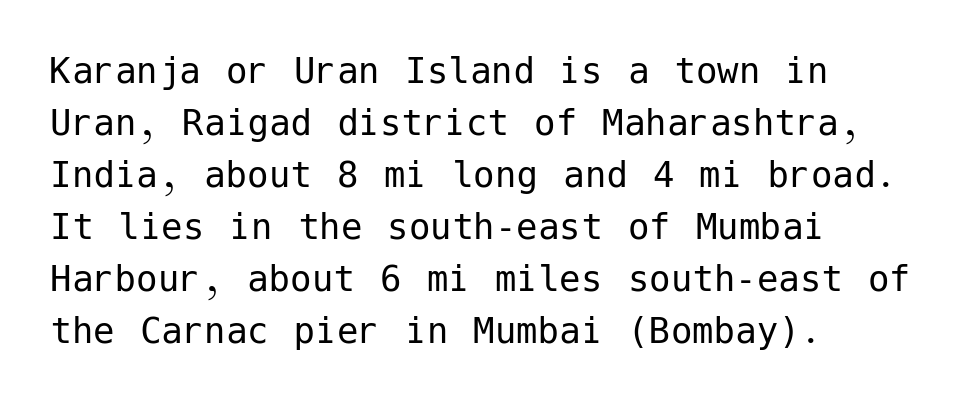
The image shows 43 px regular-weight sans-serif type, upright; set left-aligned, line spacing 1.21x, normal letter spacing, not underlined; low stroke contrast and a medium x-height.
